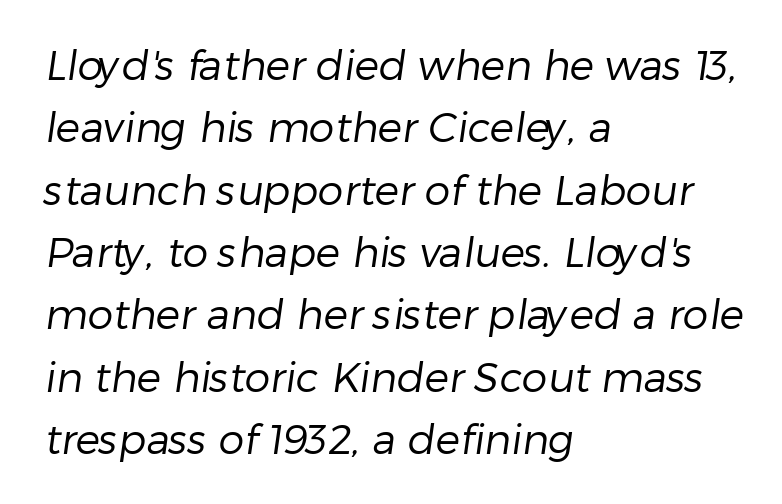
The lines in this sample share a left origin and differ only in where they stop. Line spacing here is normal. The baseline area is clear. On a weight scale, this lands at 450 or below. Here the glyphs are tracked normally, forming tight word shapes.
